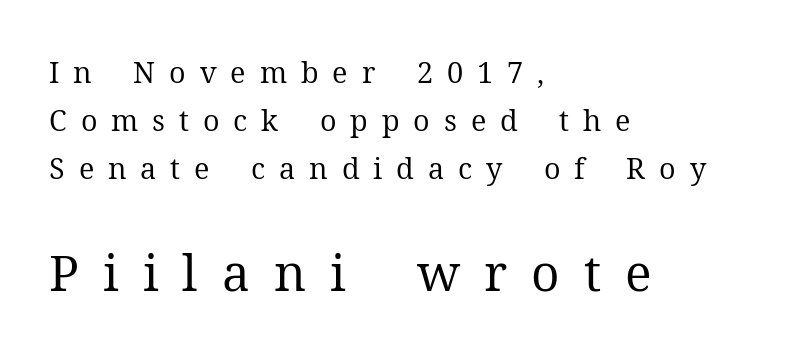
The rendering anchors every line to the left-hand side. Quick note: not italic, upright. Decoration check: the copy has no underline. Words appear elongated and porous because spacing is wide. The line-height multiplier appears to be the usual default.
